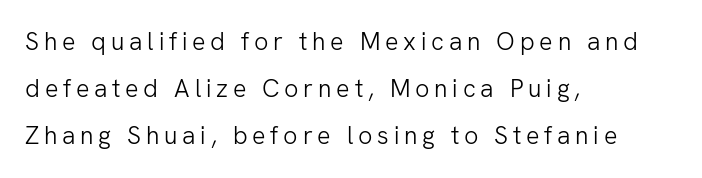
The image shows 25 px text type, upright; set left-aligned, line spacing 1.89x, not underlined.
